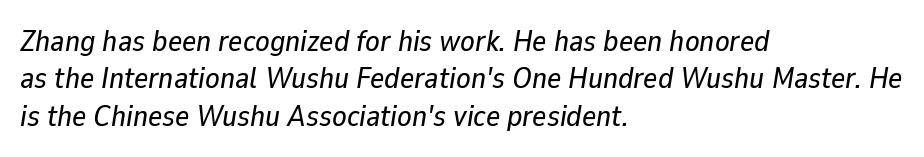
Compared with typical body copy, the letter spacing here is the same. The paragraph has a hard left edge and a soft right edge. The glyphs look as if they've been sheared to an angle. Interline gaps are of average width in this sample. Varying glyph widths throughout — classic text-font behaviour.
